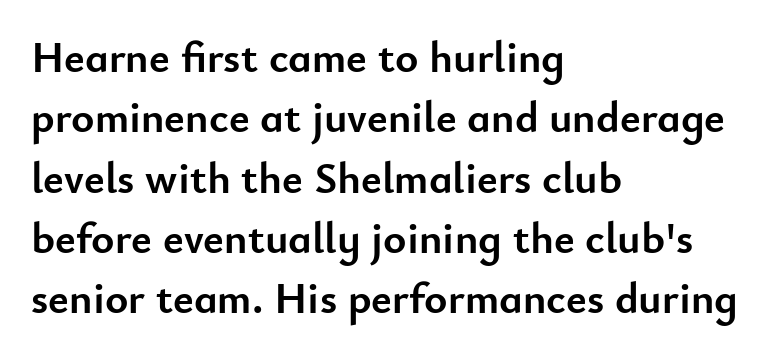
The image shows 44 px semibold sans-serif type, upright; set left-aligned, normal line spacing (1.37x), normal letter spacing, not underlined; low stroke contrast and a small x-height.
